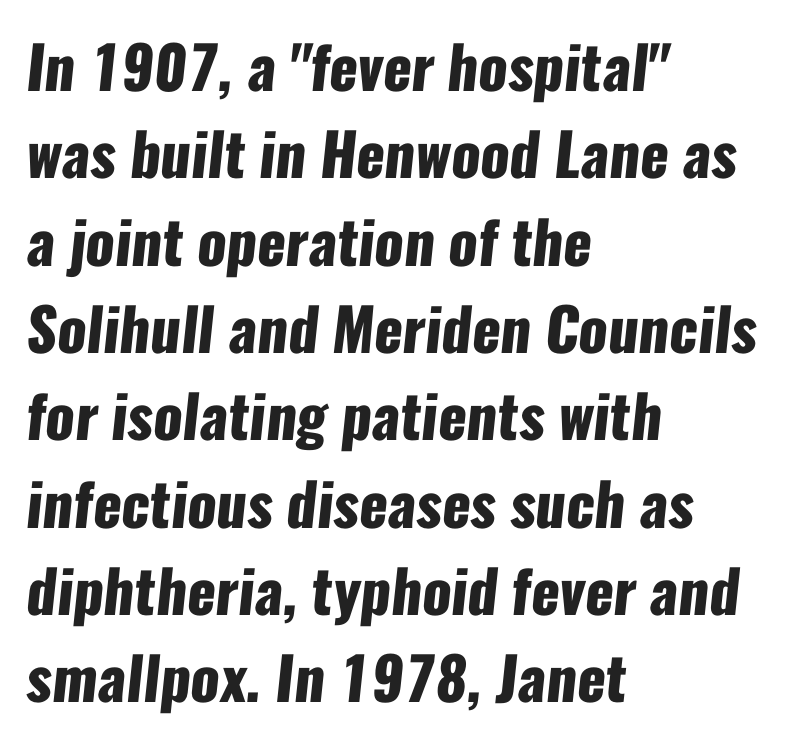
The image shows 59 px heavy, condensed sans-serif type; set left-aligned, normal line spacing (1.48x), normal letter spacing, not underlined; low stroke contrast and a medium x-height.
